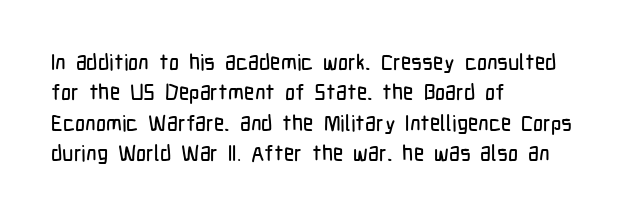
The image shows 22 px text type, upright; set left-aligned, normal line spacing (1.38x), normal letter spacing, not underlined.
